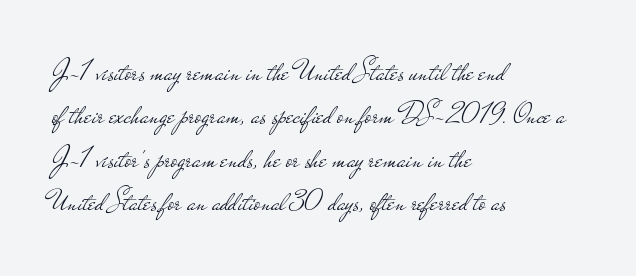
The image shows 30 px light, wide sans-serif type; set left-aligned, normal line spacing (1.45x), normal letter spacing, not underlined; low stroke contrast and a small x-height.
